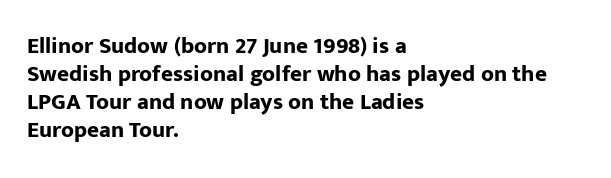
Look at the stroke-to-counter ratio: heavy, a bold. Ordinary non-slanted type is in use. The baseline area is clear. The setting favours the left margin, as ordinary paragraphs usually do. Look at the tracking — it's just the regular setting, nothing added.
